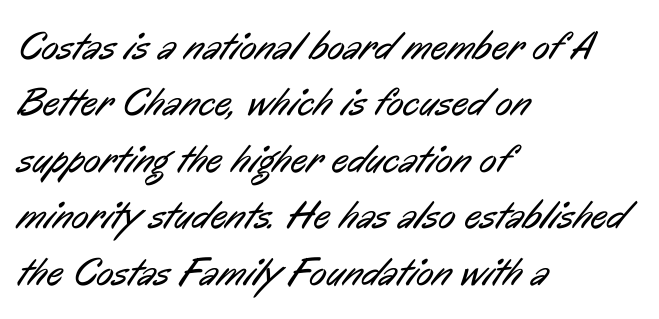
{"serif": "no", "bold": "no", "weight": "regular", "width": "condensed", "stroke_contrast": "low", "x_height": "medium", "monospaced": "no", "underline": "no", "align": "left", "line_spacing": "normal", "line_spacing_ratio": 1.41, "letter_spacing": "normal", "letter_spacing_em": 0.0, "glyph_px": 40}
